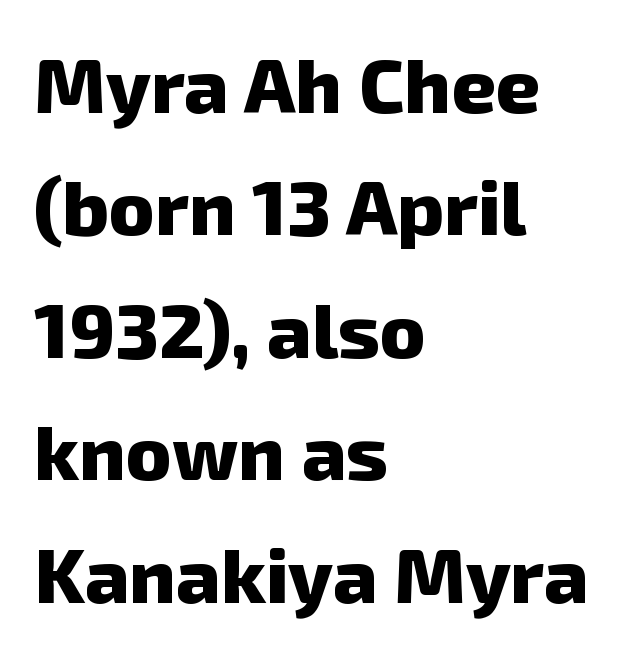
A sans-serif font was chosen for this passage. Casual observation: everything's shoved over to the left. Proportional: the letters do not fall into vertical columns. Honestly, the row spacing looks completely unremarkable. Letter spacing: default. Each glyph is drawn with heavy, bold strokes.
